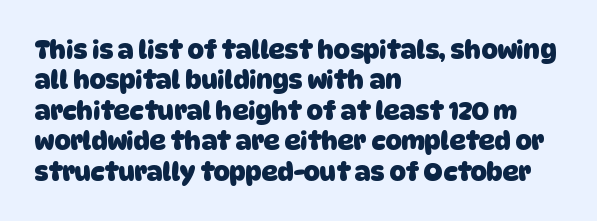
Summary of weight: heavy, a full bold. Lines of text with bare space underneath. Notice how the passage keeps a crisp vertical edge on the left only. The passage shown has conventional tracking throughout.
